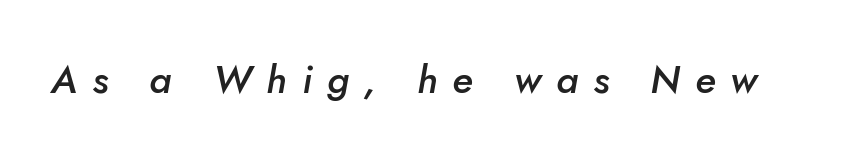
The image shows 39 px semibold type, italic (leaning right); set unusually wide letter spacing (+0.38 em), not underlined; low stroke contrast and a small x-height.
